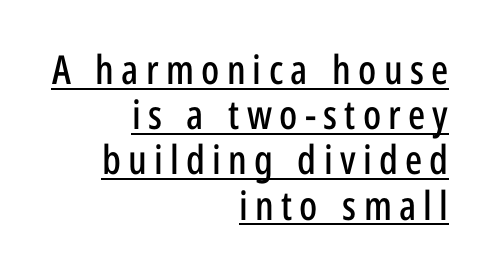
Q: Is the text italic (slanted)? A: No, it is upright.
Q: Is the typeface a serif or a sans-serif typeface? A: Sans-serif.
Q: Is the text underlined? A: Yes.
Q: How is the paragraph aligned? A: Right-aligned.
Q: Is the spacing between lines tight, normal or loose? A: Tight.
Q: Width (condensed, normal, or wide)? A: Condensed.
Q: Stroke contrast? A: Low.
Q: x-height? A: Medium.
Q: Monospaced? A: No.
